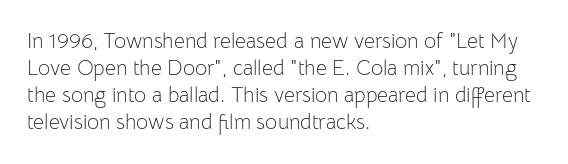
The passage shown is not underscored anywhere. Summary of vertical rhythm: regular, with standard interline spacing. The rag falls on the right side of this text block. Notice how the stems are strictly vertical — no italics here. Vertical stems look standard width or narrower in stroke.
